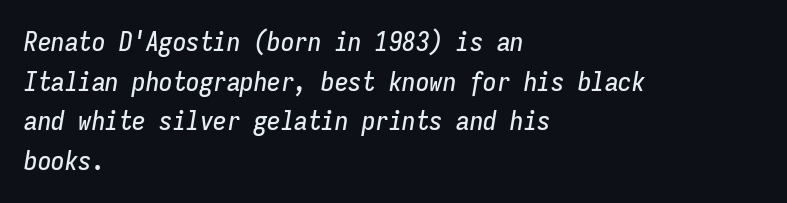
The image shows 27 px text type, italic (leaning right); set left-aligned, normal line spacing (1.47x), normal letter spacing, not underlined.
